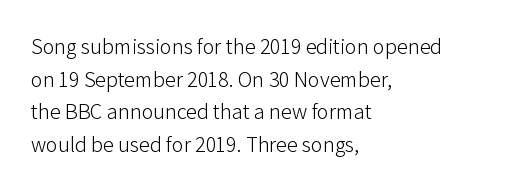
{"italic": "no", "bold": "no", "underline": "no", "align": "left", "line_spacing": "normal", "line_spacing_ratio": 1.48, "letter_spacing": "normal", "letter_spacing_em": 0.0, "glyph_px": 22}
